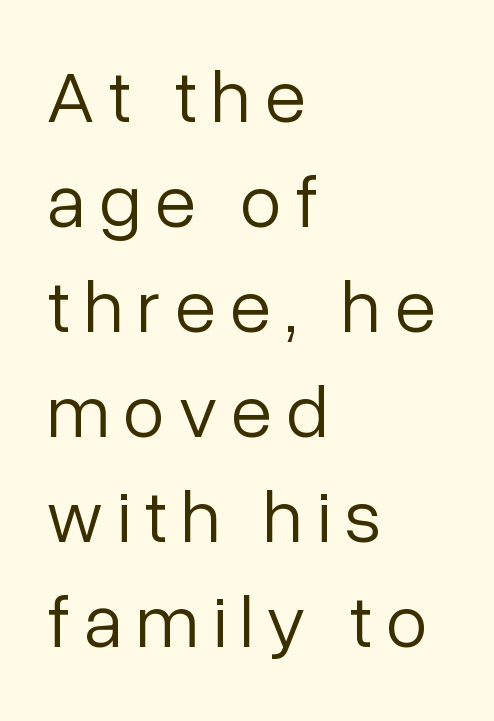
Q: Is the text bold? A: No.
Q: Is the text italic (slanted)? A: No, it is upright.
Q: Is the typeface a serif or a sans-serif typeface? A: Sans-serif.
Q: Is the text underlined? A: No.
Q: How is the paragraph aligned? A: Left-aligned.
Q: Is the spacing between lines tight, normal or loose? A: Normal.
Q: Width (condensed, normal, or wide)? A: Normal.
Q: Stroke contrast? A: Low.
Q: x-height? A: Medium.
Q: Monospaced? A: No.
